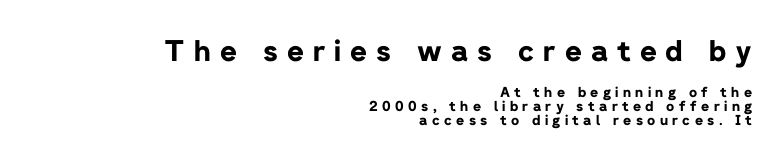
Q: Is the text bold? A: Yes.
Q: Is the text italic (slanted)? A: No, it is upright.
Q: Is the typeface a serif or a sans-serif typeface? A: Sans-serif.
Q: Is the text underlined? A: No.
Q: How is the paragraph aligned? A: Right-aligned.
Q: Is the spacing between letters normal or unusually wide? A: Unusually wide.
Q: Is the spacing between lines tight, normal or loose? A: Tight.
Q: Which block of text is set in a larger size, the first (top) or the second (bottom)? A: The first (top) one.
Q: Width (condensed, normal, or wide)? A: Normal.
Q: Stroke contrast? A: Low.
Q: x-height? A: Medium.
Q: Monospaced? A: No.
